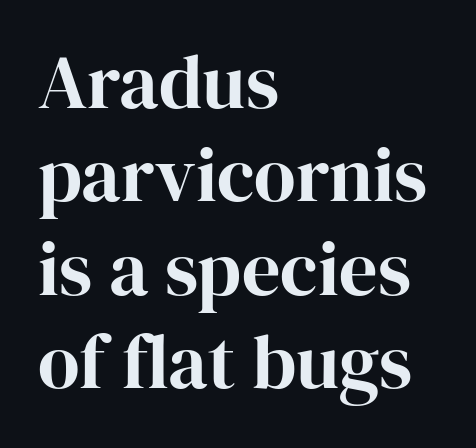
{"serif": "yes", "italic": "no", "width": "normal", "stroke_contrast": "high", "x_height": "medium", "monospaced": "no", "underline": "no", "align": "left", "line_spacing_ratio": 1.23, "letter_spacing": "normal", "letter_spacing_em": 0.0, "glyph_px": 76}
